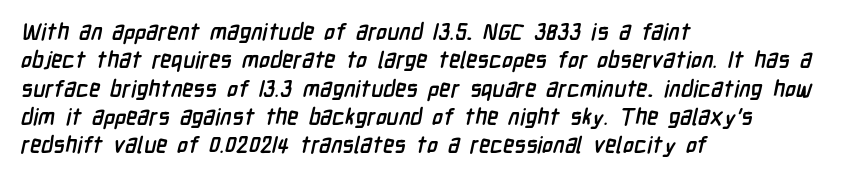
{"bold": "yes", "underline": "no", "align": "left", "line_spacing_ratio": 1.23, "letter_spacing": "normal", "letter_spacing_em": 0.0, "glyph_px": 23}
